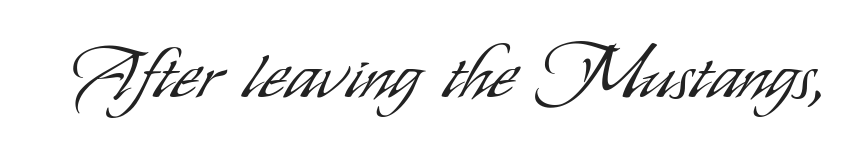
{"serif": "no", "bold": "no", "weight": "light", "width": "condensed", "stroke_contrast": "low", "x_height": "small", "monospaced": "no", "underline": "no", "letter_spacing": "normal", "letter_spacing_em": 0.0, "glyph_px": 74}
